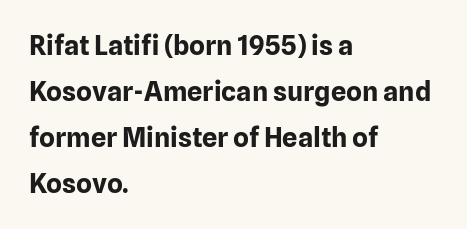
Q: Is the text bold? A: Yes.
Q: Is the text italic (slanted)? A: No, it is upright.
Q: Is the text underlined? A: No.
Q: How is the paragraph aligned? A: Left-aligned.
Q: Is the spacing between letters normal or unusually wide? A: Normal.
Q: Is the spacing between lines tight, normal or loose? A: Normal.
